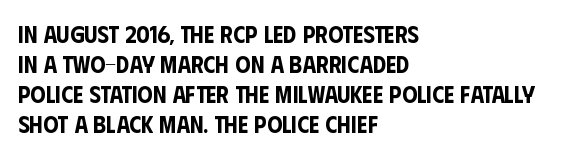
Q: Is the text italic (slanted)? A: No, it is upright.
Q: Is the text underlined? A: No.
Q: How is the paragraph aligned? A: Left-aligned.
Q: Is the spacing between letters normal or unusually wide? A: Normal.
Q: Is the spacing between lines tight, normal or loose? A: Normal.
